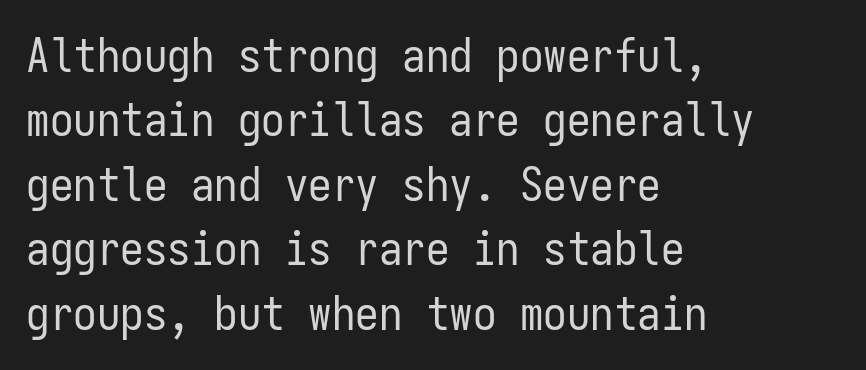
The image shows 47 px regular-weight, condensed sans-serif type, upright, monospaced; set left-aligned, normal line spacing (1.37x), normal letter spacing, not underlined; low stroke contrast and a medium x-height.
